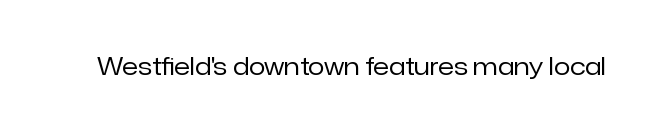
{"italic": "no", "bold": "no", "underline": "no", "letter_spacing": "normal", "letter_spacing_em": 0.0, "glyph_px": 24}
